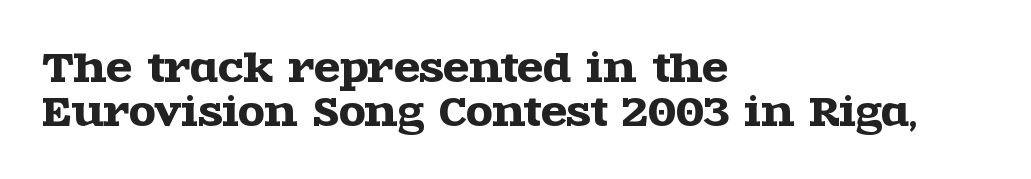
The image shows 38 px wide serif type, upright; set left-aligned, line spacing 1.16x, normal letter spacing, not underlined; a large x-height.
